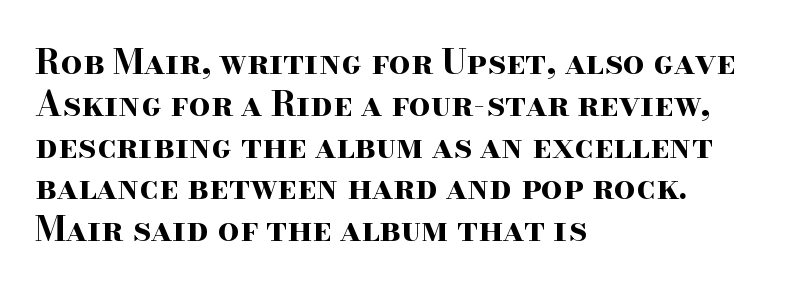
The image shows 34 px bold, wide serif type, upright; set left-aligned, line spacing 1.23x, normal letter spacing, not underlined; high stroke contrast and a small x-height.
